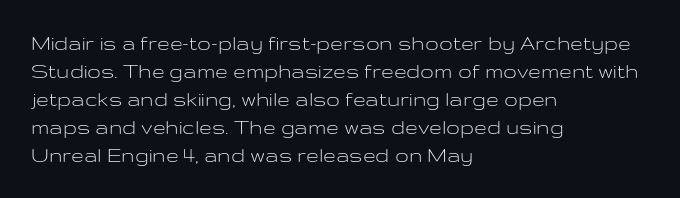
{"italic": "no", "bold": "no", "underline": "no", "align": "left", "line_spacing_ratio": 1.22, "letter_spacing": "normal", "letter_spacing_em": 0.0, "glyph_px": 23}
